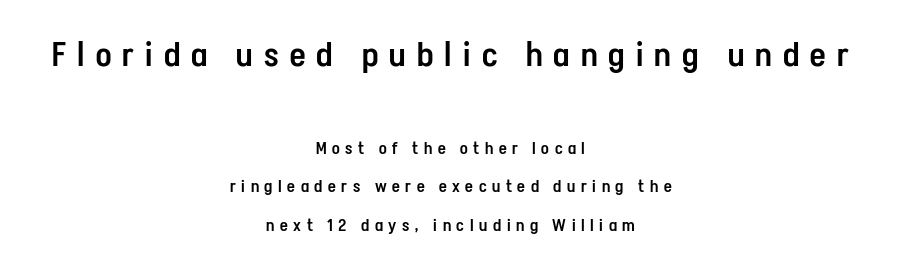
The image shows 34 px semibold, condensed sans-serif type, upright; set centered, loose line spacing (2.24x), unusually wide letter spacing (+0.33 em), not underlined; the first (top) block is 2.0x larger; low stroke contrast and a medium x-height.
